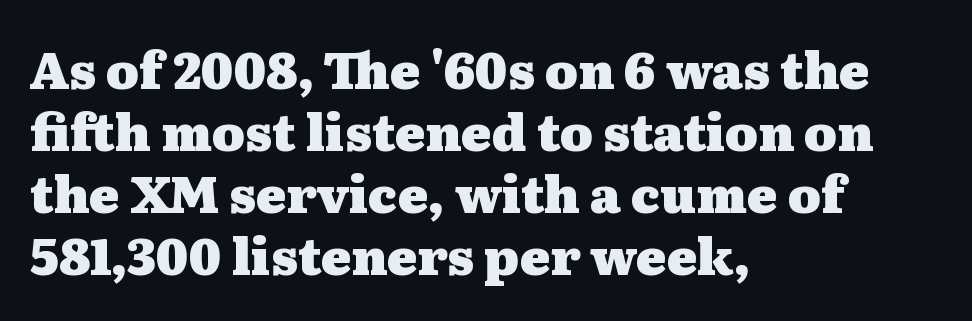
Q: Is the text bold? A: Yes.
Q: Is the text italic (slanted)? A: No, it is upright.
Q: Is the typeface a serif or a sans-serif typeface? A: Serif.
Q: Is the text underlined? A: No.
Q: How is the paragraph aligned? A: Left-aligned.
Q: Is the spacing between letters normal or unusually wide? A: Normal.
Q: Width (condensed, normal, or wide)? A: Wide.
Q: Stroke contrast? A: Medium.
Q: x-height? A: Medium.
Q: Monospaced? A: No.
